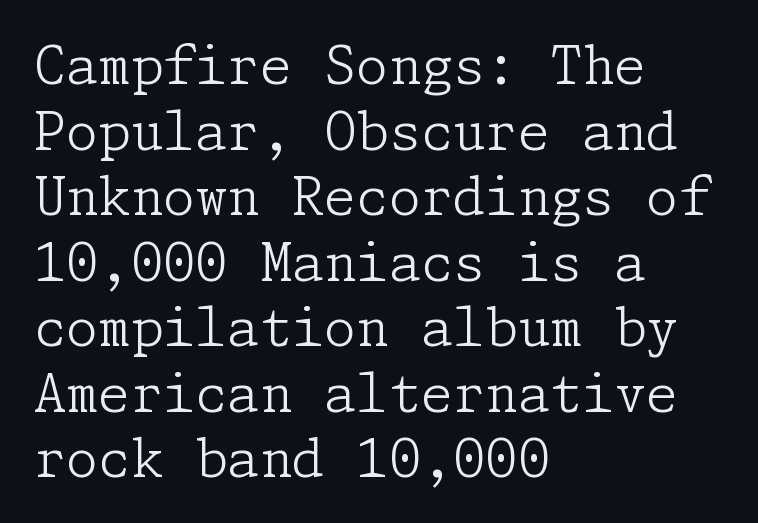
Q: Is the text bold? A: No.
Q: Is the text italic (slanted)? A: No, it is upright.
Q: Is the typeface a serif or a sans-serif typeface? A: Serif.
Q: Is the text underlined? A: No.
Q: How is the paragraph aligned? A: Left-aligned.
Q: Is the spacing between letters normal or unusually wide? A: Normal.
Q: Is the spacing between lines tight, normal or loose? A: Normal.
Q: Width (condensed, normal, or wide)? A: Normal.
Q: Stroke contrast? A: Low.
Q: x-height? A: Medium.
